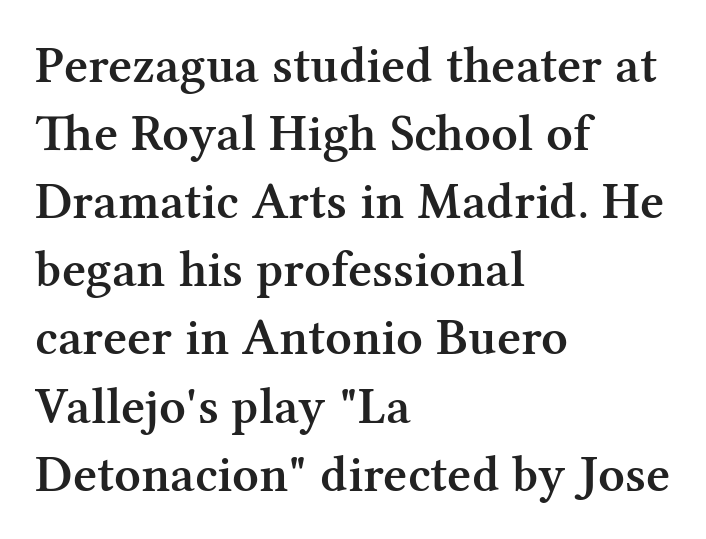
{"serif": "yes", "italic": "no", "bold": "semi", "weight": "semibold", "width": "normal", "stroke_contrast": "medium", "x_height": "medium", "monospaced": "no", "underline": "no", "align": "left", "line_spacing": "normal", "line_spacing_ratio": 1.31, "letter_spacing": "normal", "letter_spacing_em": 0.0, "glyph_px": 52}
